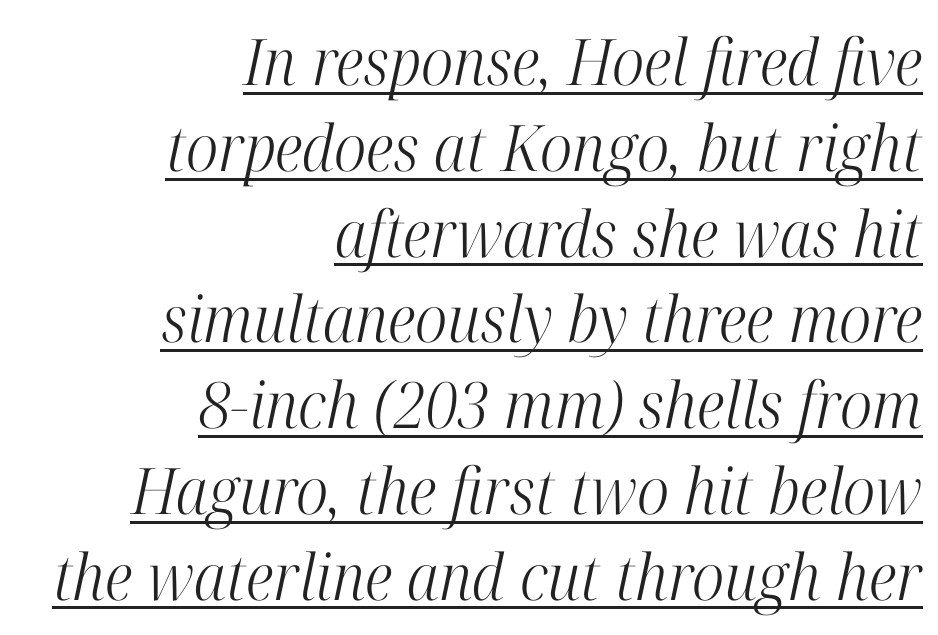
Q: Is the text bold? A: No.
Q: Is the text italic (slanted)? A: Yes, it leans right by about 12 degrees.
Q: Is the typeface a serif or a sans-serif typeface? A: Serif.
Q: Is the text underlined? A: Yes.
Q: How is the paragraph aligned? A: Right-aligned.
Q: Is the spacing between letters normal or unusually wide? A: Normal.
Q: Is the spacing between lines tight, normal or loose? A: Normal.
Q: Width (condensed, normal, or wide)? A: Condensed.
Q: Stroke contrast? A: High.
Q: x-height? A: Medium.
Q: Monospaced? A: No.
